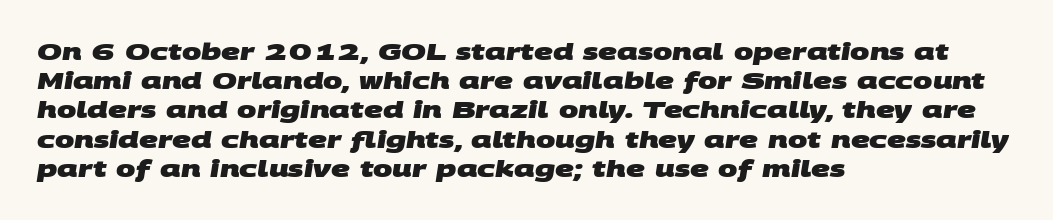
The image shows 23 px bold type; set left-aligned, normal line spacing (1.27x), normal letter spacing, not underlined.
